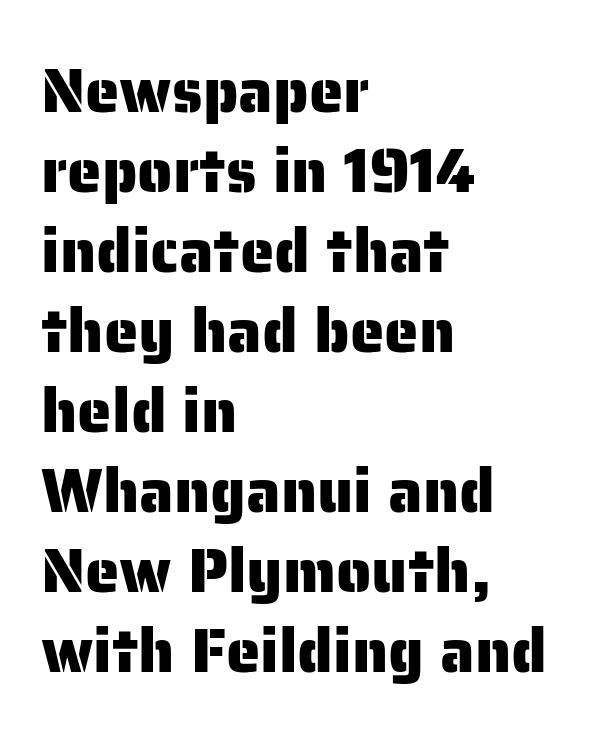
You could not count columns in this text — the font is proportionally spaced. Standard letterfit; no display-style spreading of the glyphs. Just letters on the line, the space beneath them empty. Reading down the block, your eye returns to a fixed left position each line.
